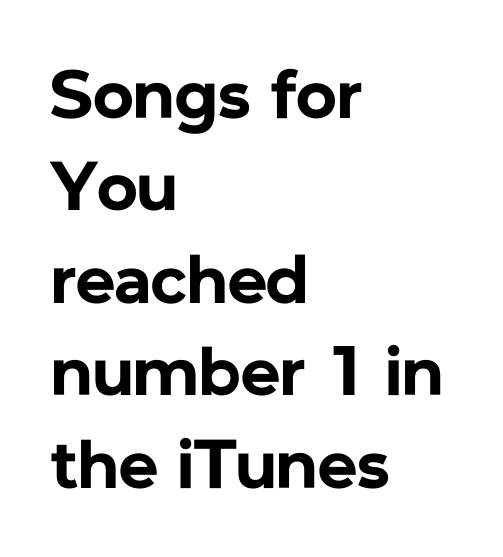
The image shows 69 px bold sans-serif type, upright; set left-aligned, normal line spacing (1.34x), normal letter spacing, not underlined; low stroke contrast and a medium x-height.
